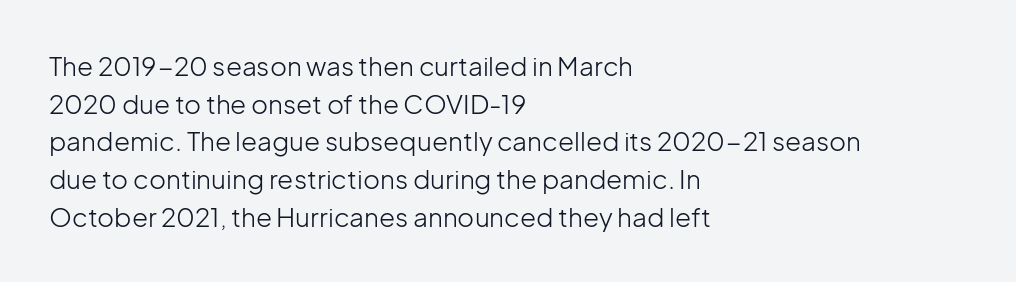
{"italic": "no", "bold": "no", "underline": "no", "align": "left", "line_spacing": "normal", "line_spacing_ratio": 1.45, "letter_spacing": "normal", "letter_spacing_em": 0.0, "glyph_px": 26}
